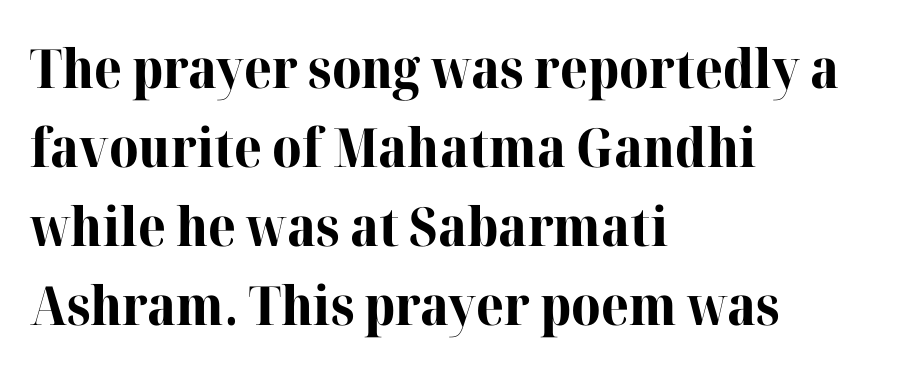
The image shows 54 px bold serif type, upright; set left-aligned, normal line spacing (1.46x), normal letter spacing, not underlined; high stroke contrast and a medium x-height.
